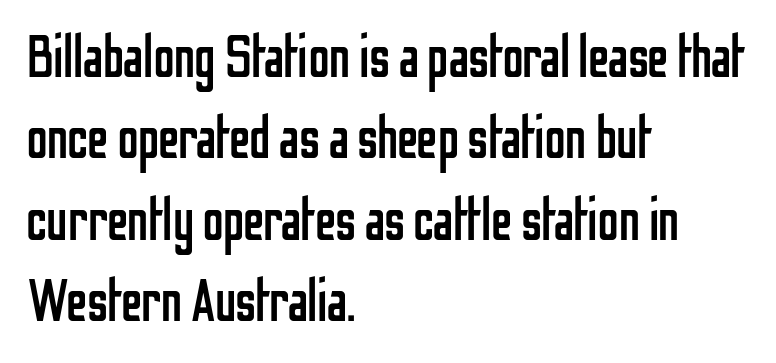
{"serif": "no", "italic": "no", "bold": "no", "weight": "regular", "width": "condensed", "stroke_contrast": "low", "x_height": "medium", "monospaced": "no", "underline": "no", "align": "left", "line_spacing": "normal", "line_spacing_ratio": 1.38, "letter_spacing": "normal", "letter_spacing_em": 0.0, "glyph_px": 59}
